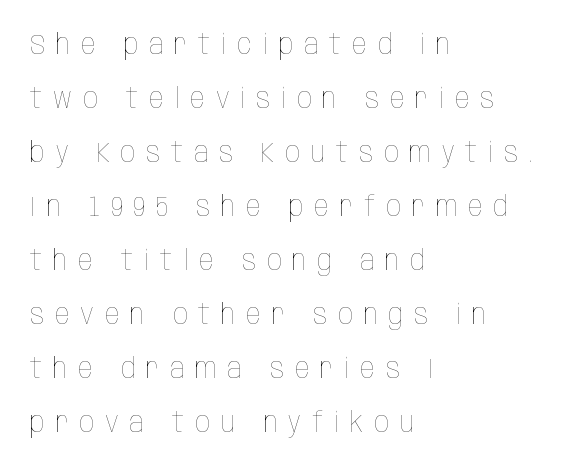
The image shows 29 px thin, condensed type, upright; set left-aligned, line spacing 1.86x, unusually wide letter spacing (+0.37 em), not underlined; low stroke contrast and a large x-height.
